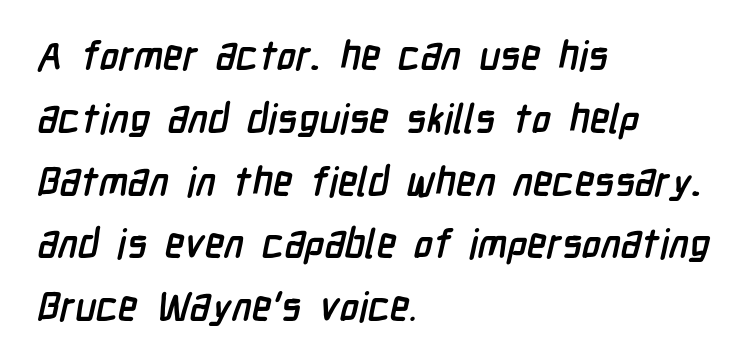
The image shows 40 px semibold, condensed sans-serif type; set left-aligned, normal line spacing (1.57x), normal letter spacing, not underlined; low stroke contrast and a medium x-height.
